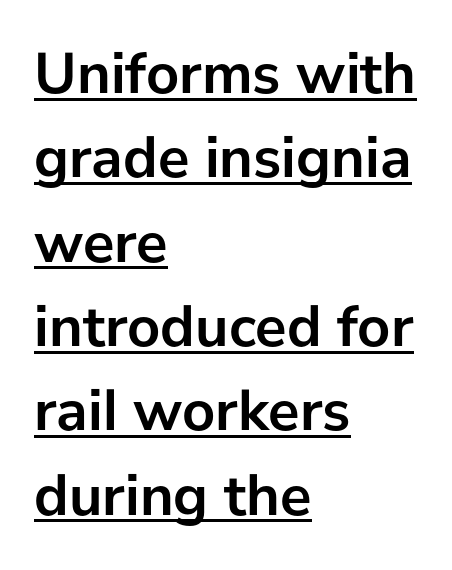
{"serif": "no", "italic": "no", "bold": "yes", "weight": "semibold", "width": "normal", "stroke_contrast": "low", "x_height": "medium", "monospaced": "no", "underline": "yes", "align": "left", "line_spacing": "normal", "line_spacing_ratio": 1.43, "letter_spacing": "normal", "letter_spacing_em": 0.0, "glyph_px": 59}
